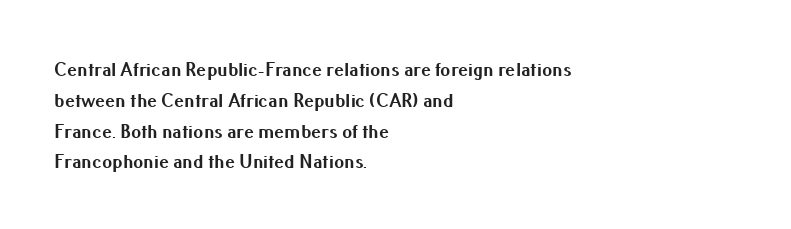
A student would call this left alignment; a typographer would say flush left, rag right. Any mark beneath the type? The region is blank. A dark, heavy texture on the line: the type is bold. The leading is moderate, giving the passage an even texture. The gaps between neighbouring characters are ordinary and unremarkable. The axis of the letterforms is exactly vertical.
